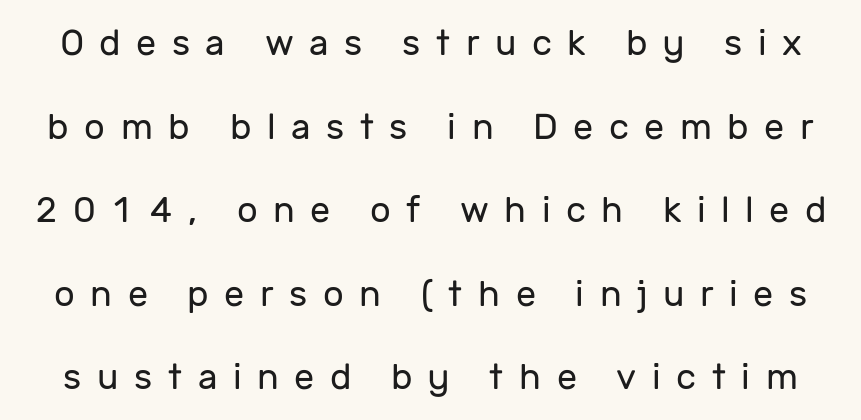
Q: Is the text bold? A: No.
Q: Is the text italic (slanted)? A: No, it is upright.
Q: Is the typeface a serif or a sans-serif typeface? A: Sans-serif.
Q: Is the text underlined? A: No.
Q: Is the spacing between letters normal or unusually wide? A: Unusually wide.
Q: Is the spacing between lines tight, normal or loose? A: Loose.
Q: Width (condensed, normal, or wide)? A: Normal.
Q: Stroke contrast? A: Low.
Q: x-height? A: Medium.
Q: Monospaced? A: No.
